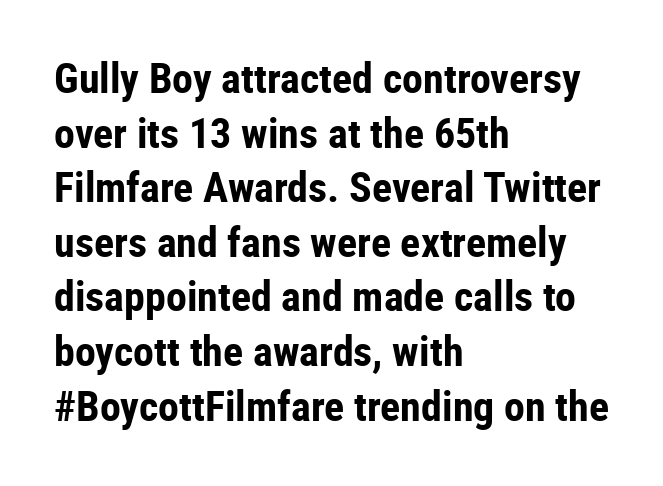
The axis of the letterforms is exactly vertical. Descender tails drop into unmarked territory. The characters display no serif detailing; their extremities are plain. One glance says typical: line gaps are just what's usual. The rendering anchors every line to the left-hand side.
